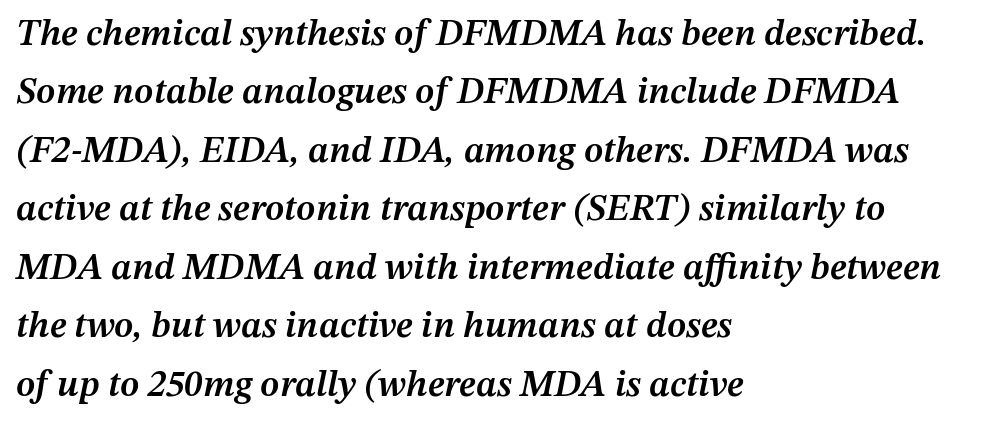
{"italic": "yes", "lean": "right", "slant_degrees": 12, "bold": "semi", "weight": "semibold", "width": "normal", "stroke_contrast": "medium", "x_height": "medium", "monospaced": "no", "underline": "no", "align": "left", "line_spacing": "normal", "line_spacing_ratio": 1.58, "letter_spacing": "normal", "letter_spacing_em": 0.0, "glyph_px": 37}
